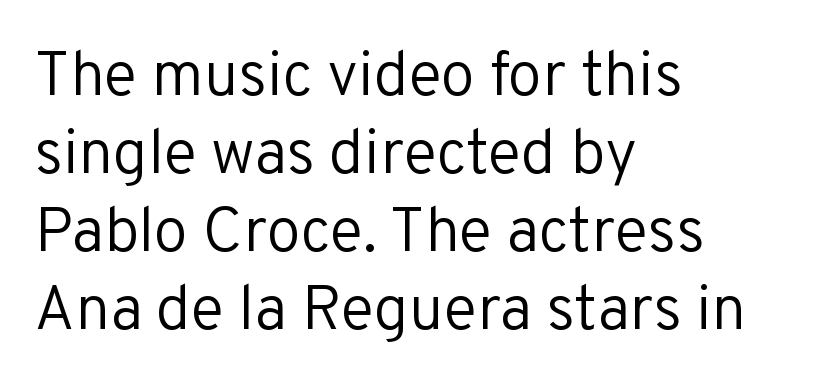
The image shows 62 px regular-weight sans-serif type, upright; set left-aligned, normal line spacing (1.26x), normal letter spacing, not underlined; low stroke contrast and a medium x-height.
